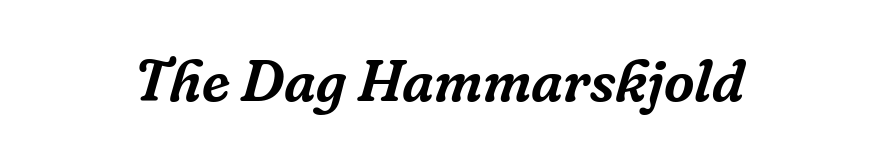
The image shows 59 px serif type, italic (leaning right); set normal letter spacing, not underlined; low stroke contrast and a medium x-height.
